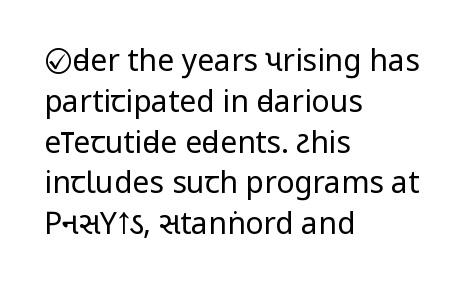
The image shows 30 px regular-weight, condensed sans-serif type, upright; set left-aligned, normal line spacing (1.36x), normal letter spacing, not underlined; low stroke contrast and a large x-height.
